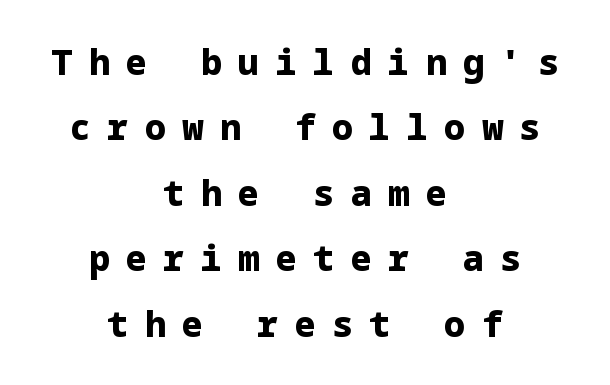
The image shows 35 px heavy sans-serif type, upright; set centered, line spacing 1.87x, unusually wide letter spacing (+0.47 em), not underlined; low stroke contrast and a medium x-height.
